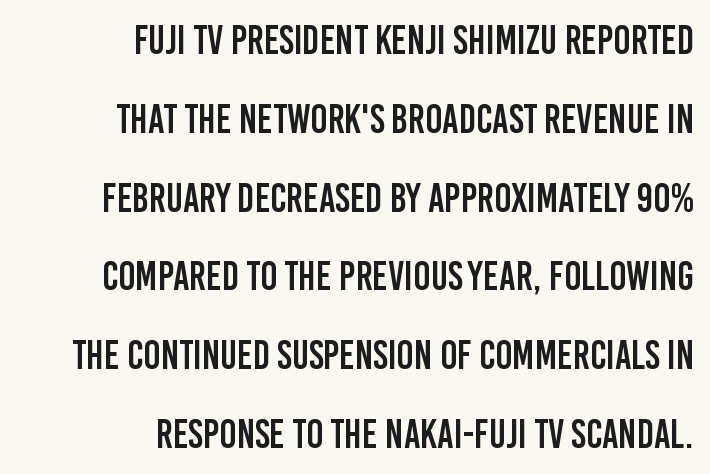
This sample uses an upright cut, with every glyph sitting square on the baseline. Beneath every word, the page is bare. Observe the absence of serifs on each vertical stroke in this sample. Varying glyph widths throughout — classic text-font behaviour. Summary of vertical rhythm: relaxed, with wide interline spacing. The letters sit at their default tracking, neither squeezed nor spread.
